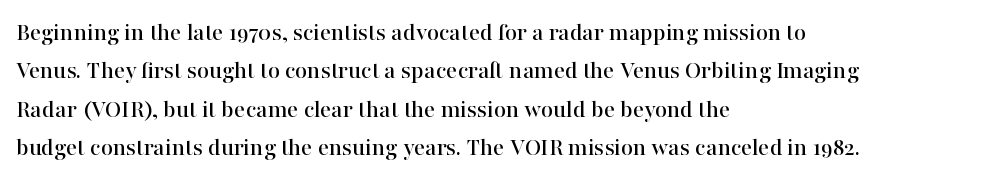
These lines keep a tight, regular rhythm from letter to letter. A student would call this left alignment; a typographer would say flush left, rag right. Descenders are the only things crossing below the line. Evenly set lines give the paragraph a standard silhouette. Ordinary non-slanted type is in use.
